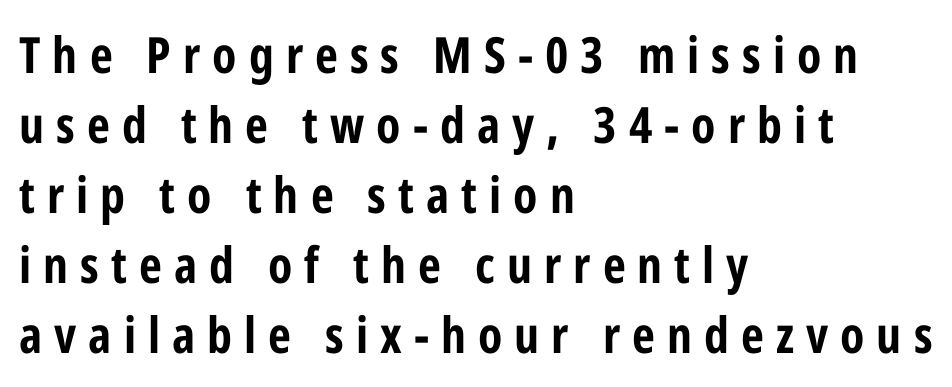
Horizontal bands of white between lines are of average thickness. The passage shown has open, widely tracked lettering throughout. The typography opts for an upright posture over an oblique one. Each letter keeps its own natural width here, so spacing adapts to shape.
